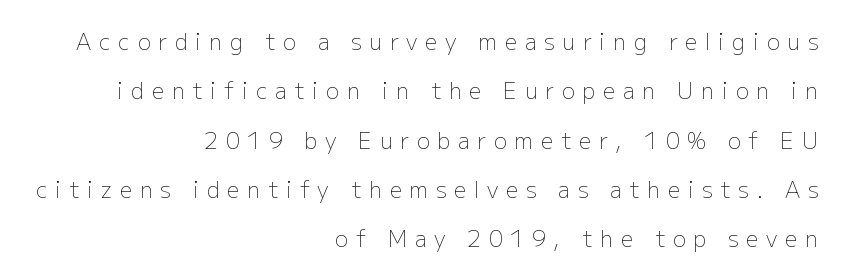
The image shows 22 px text type, upright; set right-aligned, loose line spacing (2.24x), unusually wide letter spacing (+0.35 em), not underlined.
